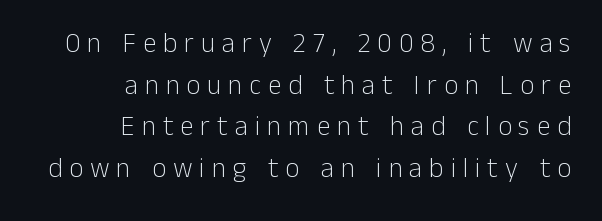
Q: Is the text bold? A: No.
Q: Is the text italic (slanted)? A: No, it is upright.
Q: Is the text underlined? A: No.
Q: How is the paragraph aligned? A: Right-aligned.
Q: Is the spacing between letters normal or unusually wide? A: Unusually wide.
Q: Is the spacing between lines tight, normal or loose? A: Normal.
